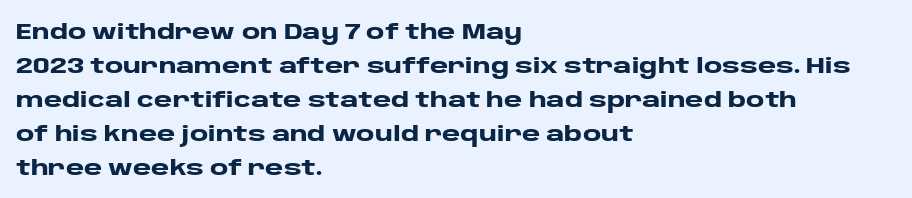
Q: Is the text bold? A: Yes.
Q: Is the text italic (slanted)? A: No, it is upright.
Q: Is the text underlined? A: No.
Q: How is the paragraph aligned? A: Left-aligned.
Q: Is the spacing between letters normal or unusually wide? A: Normal.
Q: Is the spacing between lines tight, normal or loose? A: Normal.
